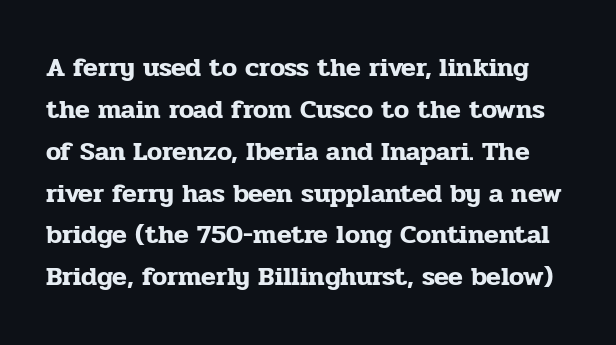
{"italic": "no", "underline": "no", "line_spacing": "normal", "line_spacing_ratio": 1.55, "letter_spacing": "normal", "letter_spacing_em": 0.0, "glyph_px": 27}
